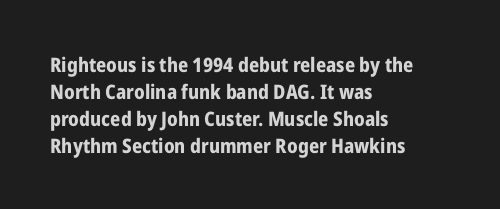
The font's upright variant was chosen for this text. Notice how the passage keeps a crisp vertical edge on the left only. Honestly, the row spacing looks completely unremarkable. Bare-footed words on every line.
